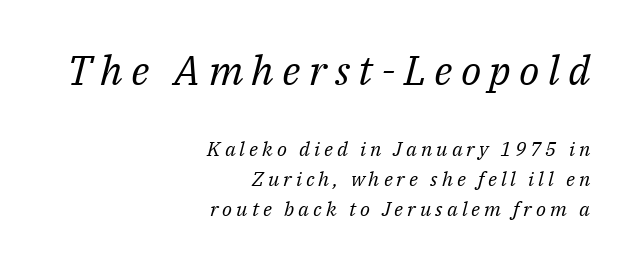
The image shows 41 px regular-weight serif type, italic (leaning right); set right-aligned, normal line spacing (1.48x), unusually wide letter spacing (+0.2 em), not underlined; the first (top) block is 2.05x larger; medium stroke contrast and a medium x-height.
